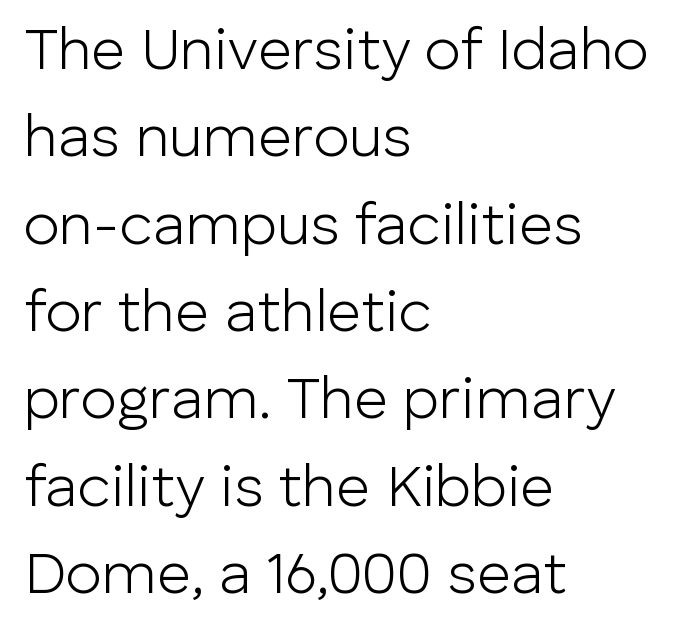
Q: Is the text bold? A: No.
Q: Is the text italic (slanted)? A: No, it is upright.
Q: Is the typeface a serif or a sans-serif typeface? A: Sans-serif.
Q: Is the text underlined? A: No.
Q: How is the paragraph aligned? A: Left-aligned.
Q: Is the spacing between letters normal or unusually wide? A: Normal.
Q: Is the spacing between lines tight, normal or loose? A: Normal.
Q: Width (condensed, normal, or wide)? A: Normal.
Q: Stroke contrast? A: Low.
Q: x-height? A: Medium.
Q: Monospaced? A: No.
